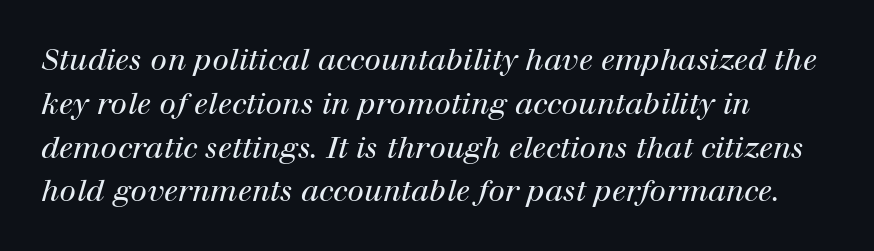
The image shows 30 px regular-weight serif type, italic (leaning right); set left-aligned, normal line spacing (1.46x), normal letter spacing, not underlined; high stroke contrast and a medium x-height.
